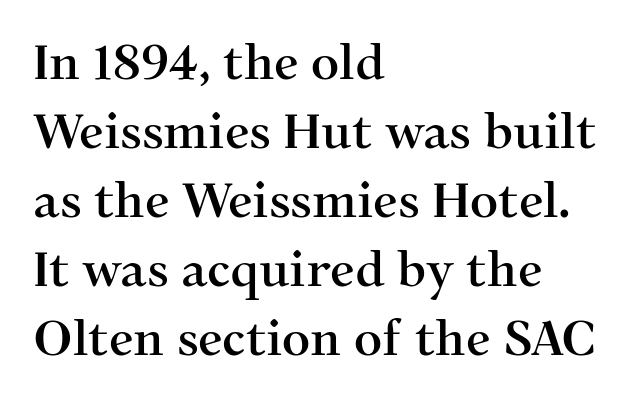
No extra tracking has been applied to these lines. Designer's note — italics off, roman on. Is this a sans? No — the strokes have serifs. Do the characters align in a grid? No, the font is proportional. The line-height multiplier appears to be the usual default. The zone under the glyphs is completely vacant.
